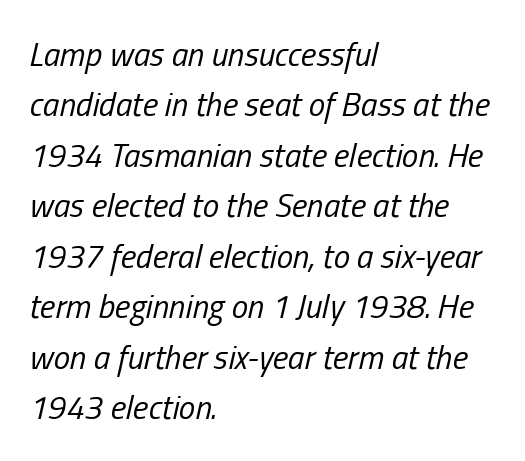
The passage shown stacks its lines at a standard gap. The passage shown is not underscored anywhere. The weight would be labelled regular, book, light, or lighter still. Is this a fixed-width face? No — the glyphs have proportional, varying widths. Which margin do the lines hug? The left one — the right edge is uneven. There's an unmistakable incline to the writing here.
